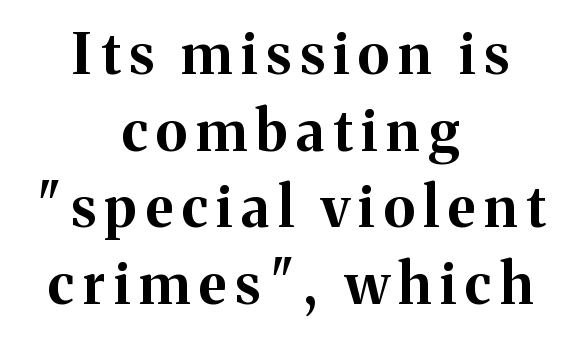
The image shows 56 px bold serif type, upright; set centered, normal line spacing (1.37x), not underlined; medium stroke contrast and a medium x-height.
